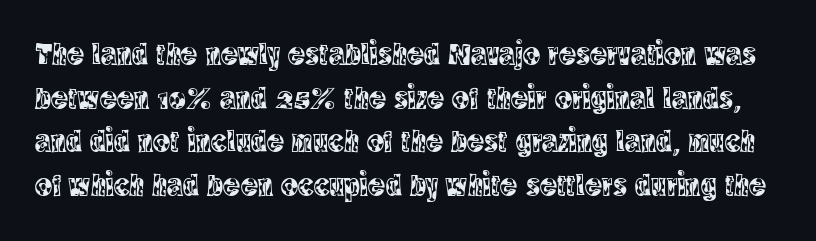
Words float on clear page, feet unadorned. Regular leading. Between one letter and the next there's only the usual sliver of space. The lettering stays uniformly vertical, giving the passage a roman look. The face used here is proportionally spaced, like ordinary book or web type. The face used here is seriffed, in the tradition of book romans.
